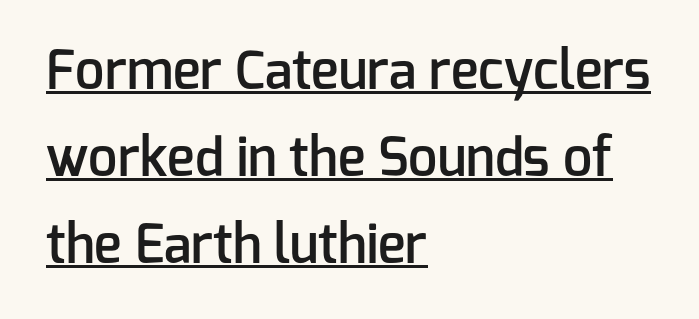
Q: Is the text bold? A: Semi-bold.
Q: Is the text italic (slanted)? A: No, it is upright.
Q: Is the typeface a serif or a sans-serif typeface? A: Sans-serif.
Q: Is the text underlined? A: Yes.
Q: How is the paragraph aligned? A: Left-aligned.
Q: Is the spacing between letters normal or unusually wide? A: Normal.
Q: Is the spacing between lines tight, normal or loose? A: Normal.
Q: Width (condensed, normal, or wide)? A: Normal.
Q: Stroke contrast? A: Low.
Q: x-height? A: Medium.
Q: Monospaced? A: No.
